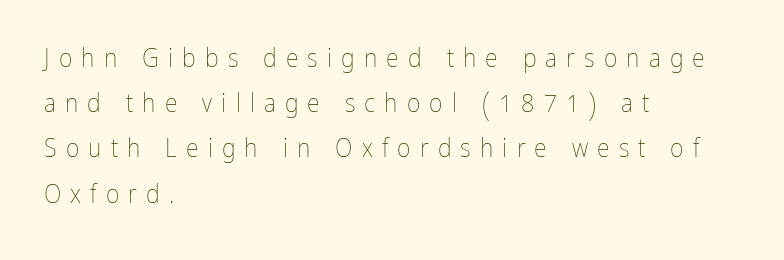
Q: Is the text bold? A: No.
Q: Is the text italic (slanted)? A: No, it is upright.
Q: Is the text underlined? A: No.
Q: How is the paragraph aligned? A: Left-aligned.
Q: Is the spacing between letters normal or unusually wide? A: Unusually wide.
